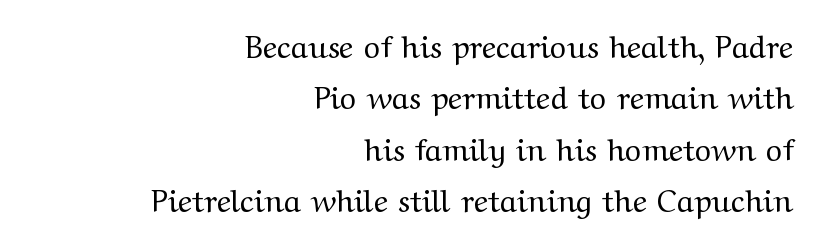
The image shows 31 px regular-weight, wide serif type, upright; set right-aligned, normal line spacing (1.66x), normal letter spacing, not underlined; medium stroke contrast and a medium x-height.
